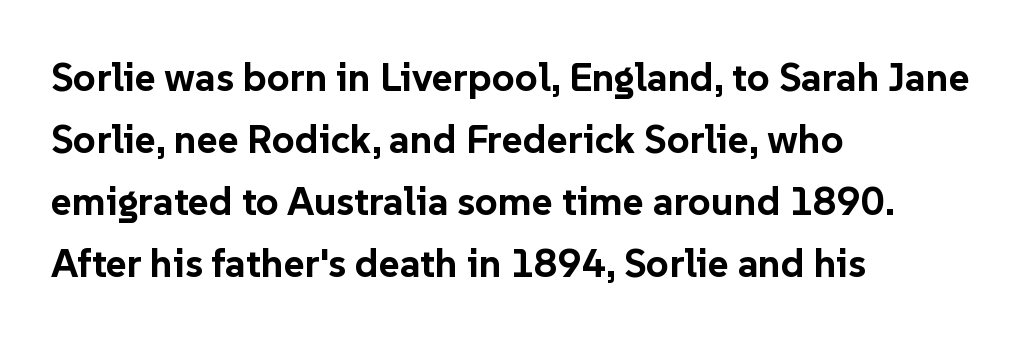
{"serif": "no", "italic": "no", "bold": "yes", "weight": "bold", "width": "normal", "stroke_contrast": "low", "x_height": "medium", "monospaced": "no", "underline": "no", "align": "left", "line_spacing": "normal", "line_spacing_ratio": 1.55, "letter_spacing": "normal", "letter_spacing_em": 0.0, "glyph_px": 40}
